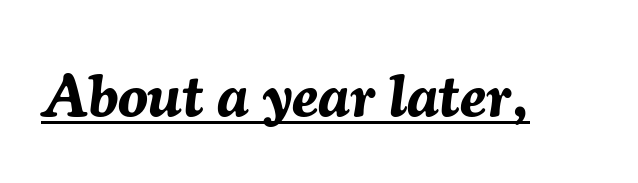
Q: Is the text bold? A: Yes.
Q: Is the text italic (slanted)? A: Yes, it leans right by about 7 degrees.
Q: Is the text underlined? A: Yes.
Q: Is the spacing between letters normal or unusually wide? A: Normal.
Q: Width (condensed, normal, or wide)? A: Normal.
Q: Stroke contrast? A: Medium.
Q: x-height? A: Medium.
Q: Monospaced? A: No.
